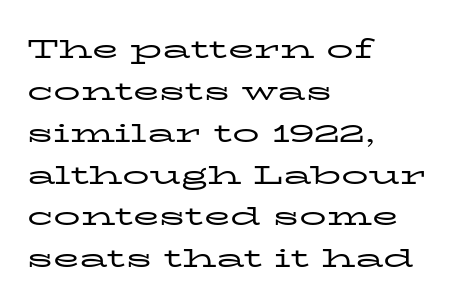
Anything drawn beneath the words? Only blank space. Each word holds together tightly as a unit, with standard inter-letter gaps. Each stroke keeps to a modest, everyday thickness or less. Normally led — the rows are evenly, conventionally spaced. In CSS terms this would be text-align: left. Does the lettering tilt? It doesn't — this is upright.
